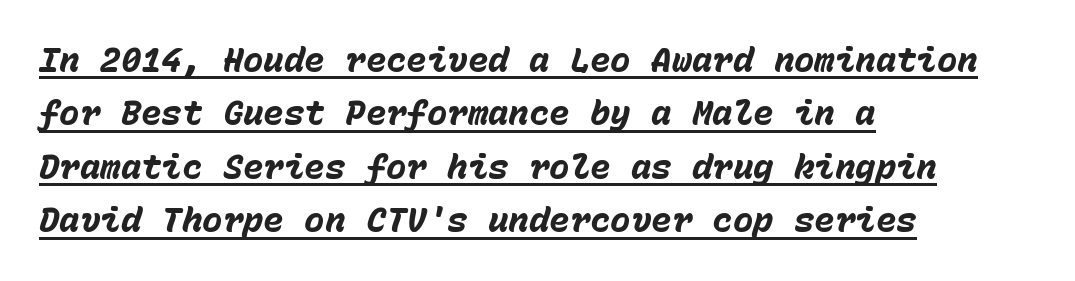
The image shows 34 px heavy type, italic (leaning right), monospaced; set left-aligned, normal line spacing (1.57x), normal letter spacing, underlined; low stroke contrast and a medium x-height.
